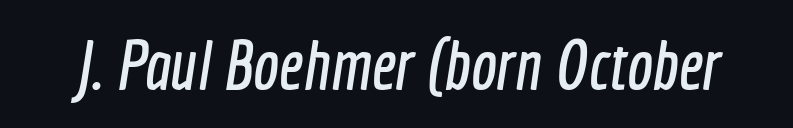
Letterform terminals end flat and unadorned throughout the passage. The words here are not underlined. The type is set solid horizontally, with unmodified tracking. Looks like regular typesetting: each glyph gets only the width it needs.
